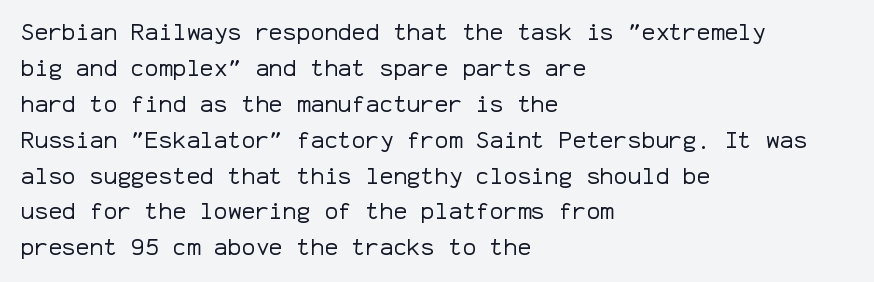
The foot of each line stays bare and open. It's the straight-up-and-down kind of type. The gaps between neighbouring characters are ordinary and unremarkable. A normal amount of white space separates one row of letters from the next. Typeset ragged right — the left edge is the straight one. Is the stroke heavy? The answer is a plain regular-or-lighter.
